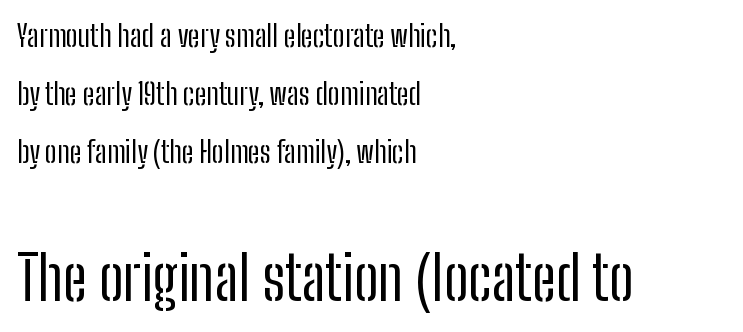
{"serif": "no", "italic": "no", "bold": "no", "weight": "regular", "width": "condensed", "stroke_contrast": "low", "x_height": "medium", "monospaced": "no", "underline": "no", "align": "left", "line_spacing": "loose", "line_spacing_ratio": 1.94, "letter_spacing": "normal", "letter_spacing_em": 0.0, "larger_block": "second", "size_ratio": 2.03, "glyph_px": 61}
